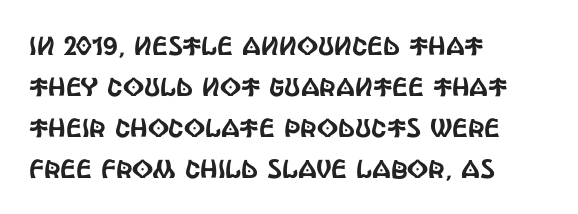
The image shows 26 px text type, upright; set left-aligned, normal line spacing (1.58x), normal letter spacing, not underlined.
